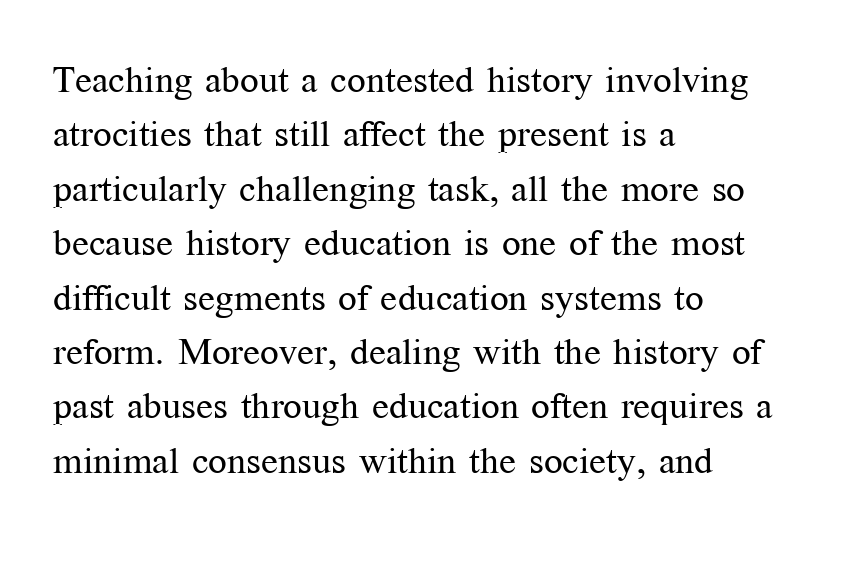
The image shows 37 px regular-weight serif type, upright; set left-aligned, normal line spacing (1.47x), normal letter spacing, not underlined; medium stroke contrast and a medium x-height.
